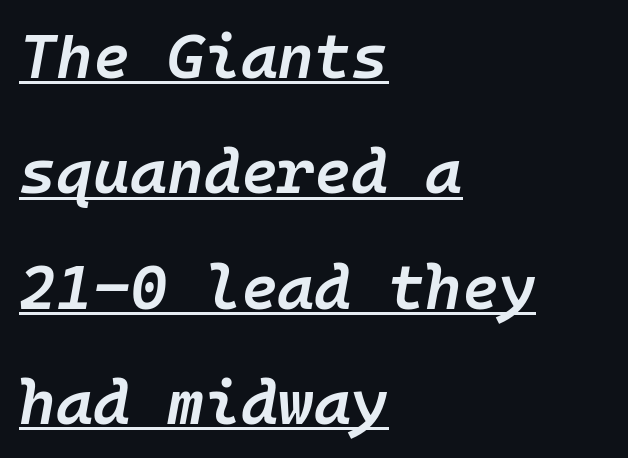
Q: Is the text bold? A: Semi-bold.
Q: Is the text italic (slanted)? A: Yes, it leans right by about 10 degrees.
Q: Is the text underlined? A: Yes.
Q: How is the paragraph aligned? A: Left-aligned.
Q: Is the spacing between letters normal or unusually wide? A: Normal.
Q: Width (condensed, normal, or wide)? A: Normal.
Q: Stroke contrast? A: Low.
Q: x-height? A: Medium.
Q: Monospaced? A: Yes.
